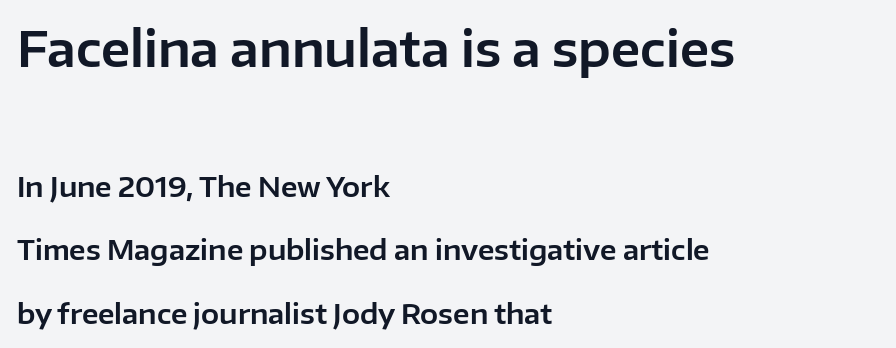
Q: Is the text italic (slanted)? A: No, it is upright.
Q: Is the typeface a serif or a sans-serif typeface? A: Sans-serif.
Q: Is the text underlined? A: No.
Q: How is the paragraph aligned? A: Left-aligned.
Q: Is the spacing between letters normal or unusually wide? A: Normal.
Q: Is the spacing between lines tight, normal or loose? A: Loose.
Q: Which block of text is set in a larger size, the first (top) or the second (bottom)? A: The first (top) one.
Q: Width (condensed, normal, or wide)? A: Normal.
Q: Stroke contrast? A: Low.
Q: x-height? A: Medium.
Q: Monospaced? A: No.
